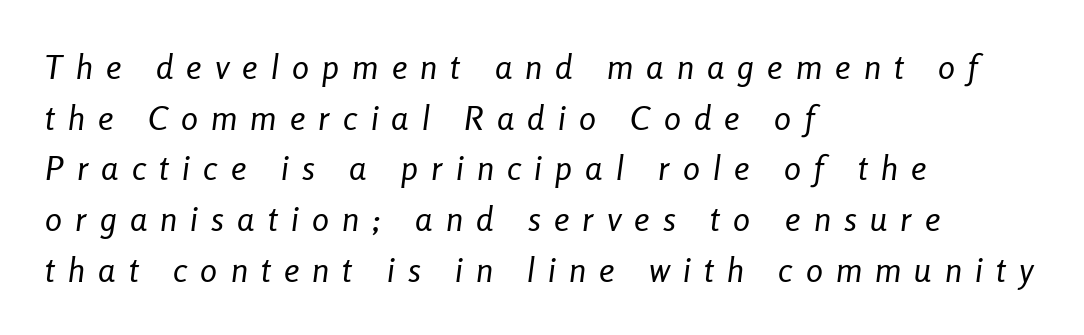
Q: Is the text bold? A: No.
Q: Is the text italic (slanted)? A: Yes, it leans right by about 8 degrees.
Q: Is the text underlined? A: No.
Q: How is the paragraph aligned? A: Left-aligned.
Q: Is the spacing between letters normal or unusually wide? A: Unusually wide.
Q: Is the spacing between lines tight, normal or loose? A: Normal.
Q: Width (condensed, normal, or wide)? A: Condensed.
Q: Stroke contrast? A: Low.
Q: x-height? A: Medium.
Q: Monospaced? A: No.
